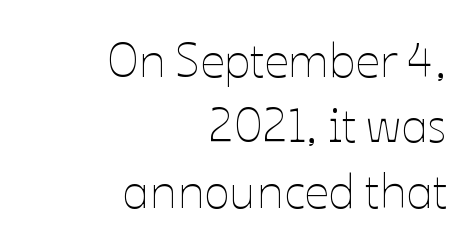
{"italic": "no", "bold": "no", "weight": "thin", "width": "normal", "stroke_contrast": "low", "x_height": "medium", "monospaced": "no", "underline": "no", "align": "right", "line_spacing": "normal", "line_spacing_ratio": 1.36, "letter_spacing": "normal", "letter_spacing_em": 0.0, "glyph_px": 48}
